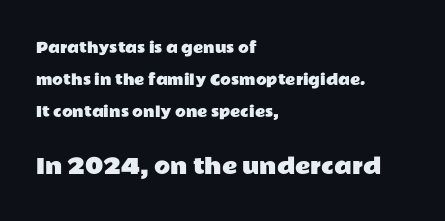
A classic flush-left, rag-right setting is used for this passage. Loosely led — the rows are spread out. The lettering holds an erect, upright posture throughout. How are the letters spaced? Ordinarily, with no added tracking. The area under the type is left untouched. The designer gave the closing block more size than the opening block.
